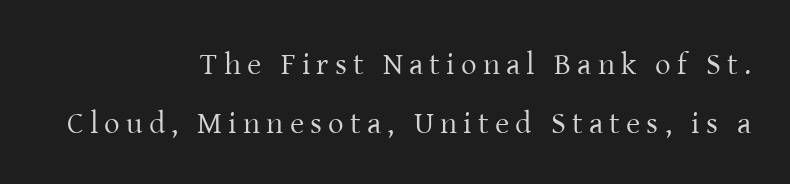
Q: Is the text bold? A: No.
Q: Is the text italic (slanted)? A: No, it is upright.
Q: Is the typeface a serif or a sans-serif typeface? A: Serif.
Q: Is the text underlined? A: No.
Q: How is the paragraph aligned? A: Right-aligned.
Q: Is the spacing between letters normal or unusually wide? A: Unusually wide.
Q: Is the spacing between lines tight, normal or loose? A: Loose.
Q: Width (condensed, normal, or wide)? A: Normal.
Q: Stroke contrast? A: Low.
Q: x-height? A: Medium.
Q: Monospaced? A: No.
